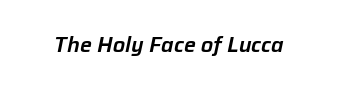
Q: Is the text italic (slanted)? A: Yes, it leans right by about 12 degrees.
Q: Is the text underlined? A: No.
Q: Is the spacing between letters normal or unusually wide? A: Normal.
